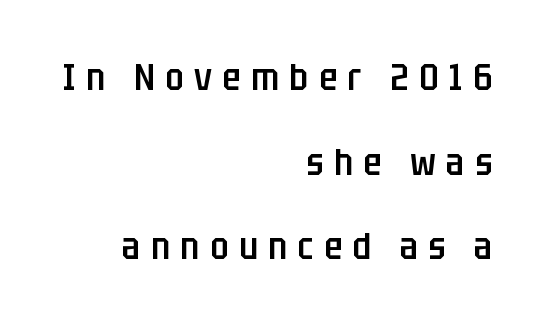
Q: Is the text bold? A: Semi-bold.
Q: Is the text italic (slanted)? A: No, it is upright.
Q: Is the typeface a serif or a sans-serif typeface? A: Sans-serif.
Q: Is the text underlined? A: No.
Q: How is the paragraph aligned? A: Right-aligned.
Q: Is the spacing between letters normal or unusually wide? A: Unusually wide.
Q: Is the spacing between lines tight, normal or loose? A: Loose.
Q: Width (condensed, normal, or wide)? A: Condensed.
Q: Stroke contrast? A: Low.
Q: x-height? A: Large.
Q: Monospaced? A: No.
